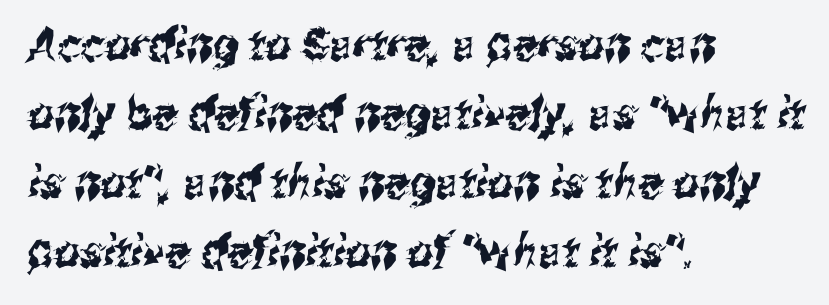
Q: Is the typeface a serif or a sans-serif typeface? A: Sans-serif.
Q: Is the text underlined? A: No.
Q: How is the paragraph aligned? A: Left-aligned.
Q: Is the spacing between letters normal or unusually wide? A: Normal.
Q: Is the spacing between lines tight, normal or loose? A: Normal.
Q: Width (condensed, normal, or wide)? A: Condensed.
Q: Stroke contrast? A: Medium.
Q: x-height? A: Medium.
Q: Monospaced? A: No.
